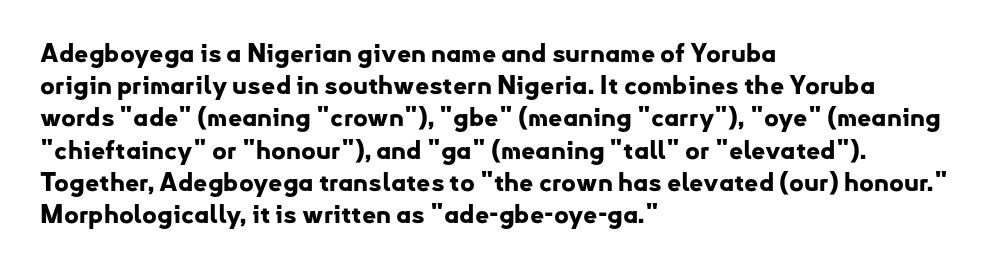
The image shows 25 px bold type, upright; set left-aligned, normal line spacing (1.29x), normal letter spacing, not underlined.
